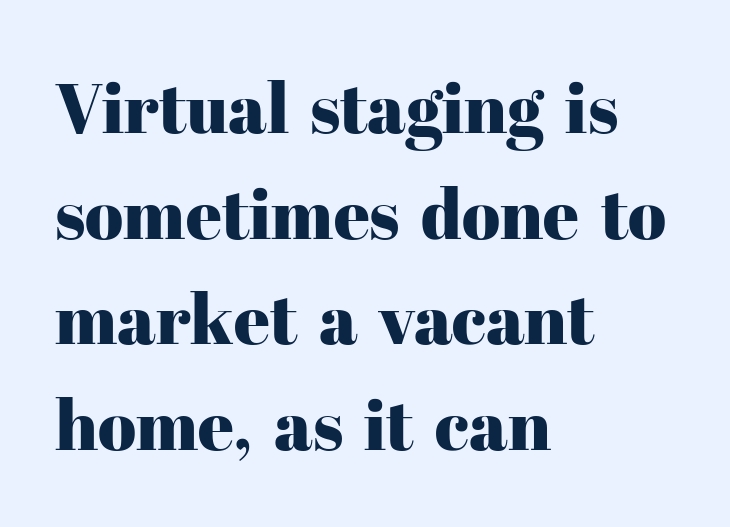
The image shows 70 px serif type, upright; set left-aligned, normal line spacing (1.51x), normal letter spacing, not underlined; high stroke contrast and a medium x-height.
